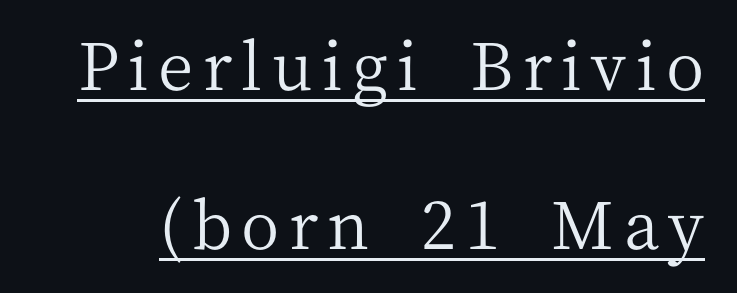
The typeface chosen for these lines features serifs. Unbolded letterforms with no extra heft. The passage shown is underscored from start to finish. Airy leading. Characters remain perfectly vertical along every line. Character widths vary here, with narrow letters taking less room than wide ones.
